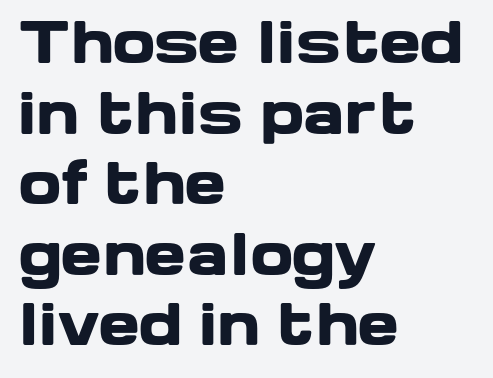
{"serif": "no", "italic": "no", "bold": "yes", "weight": "heavy", "width": "wide", "stroke_contrast": "low", "x_height": "medium", "monospaced": "no", "underline": "no", "align": "left", "line_spacing": "normal", "line_spacing_ratio": 1.26, "letter_spacing": "normal", "letter_spacing_em": 0.0, "glyph_px": 56}
